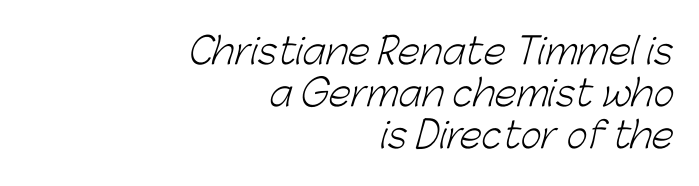
{"serif": "no", "bold": "no", "weight": "light", "width": "normal", "stroke_contrast": "low", "x_height": "medium", "monospaced": "no", "underline": "no", "align": "right", "line_spacing_ratio": 1.17, "letter_spacing": "normal", "letter_spacing_em": 0.0, "glyph_px": 36}
